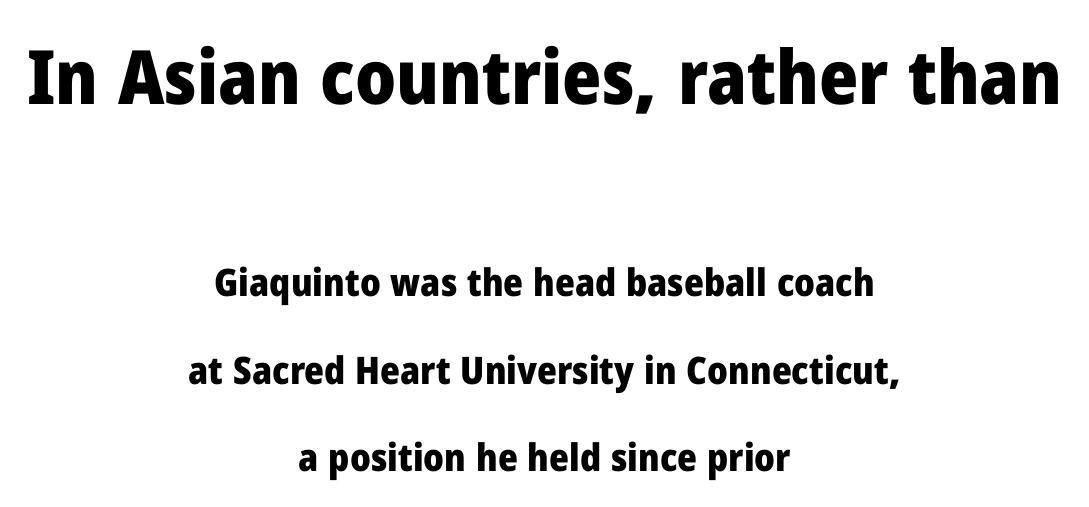
{"serif": "no", "italic": "no", "bold": "yes", "weight": "heavy", "width": "normal", "stroke_contrast": "low", "x_height": "medium", "monospaced": "no", "underline": "no", "align": "center", "line_spacing": "loose", "line_spacing_ratio": 2.3, "letter_spacing": "normal", "letter_spacing_em": 0.0, "larger_block": "first", "size_ratio": 1.97, "glyph_px": 75}
